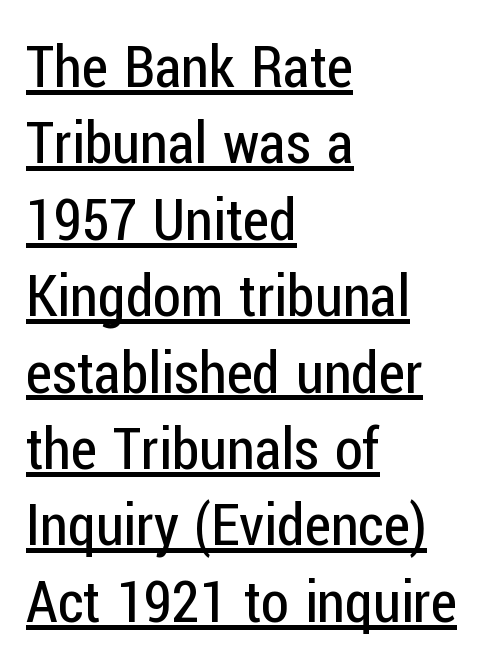
{"serif": "no", "italic": "no", "bold": "no", "weight": "regular", "width": "condensed", "stroke_contrast": "low", "x_height": "medium", "monospaced": "no", "underline": "yes", "align": "left", "line_spacing": "normal", "line_spacing_ratio": 1.34, "letter_spacing": "normal", "letter_spacing_em": 0.0, "glyph_px": 57}
